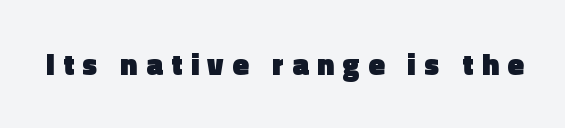
{"serif": "no", "italic": "no", "bold": "yes", "weight": "heavy", "width": "normal", "x_height": "medium", "monospaced": "no", "underline": "no", "letter_spacing": "wide", "letter_spacing_em": 0.28, "glyph_px": 30}
